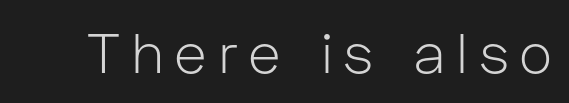
Is there any slant? The stems are plumb. No letter is thick-stroked: the sample isn't bold. A typesetter would label this face a sans. A clean baseline with only descenders dipping below it. Is this a fixed-width face? No — the glyphs have proportional, varying widths.
